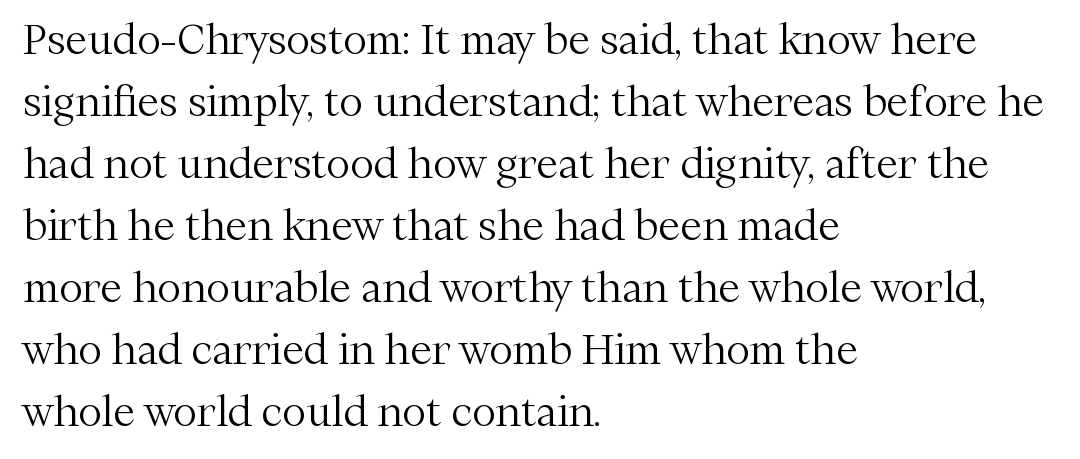
The image shows 40 px light serif type, upright; set left-aligned, normal line spacing (1.55x), normal letter spacing, not underlined; medium stroke contrast and a medium x-height.
